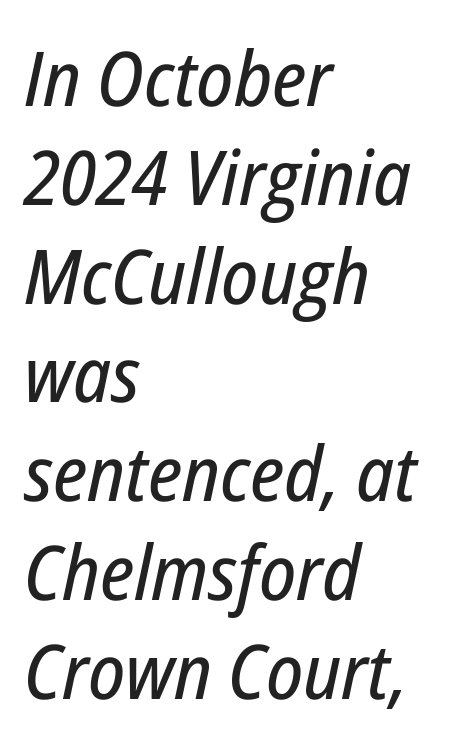
{"italic": "yes", "lean": "right", "slant_degrees": 12, "width": "condensed", "stroke_contrast": "low", "x_height": "medium", "monospaced": "no", "underline": "no", "align": "left", "line_spacing": "normal", "line_spacing_ratio": 1.3, "letter_spacing": "normal", "letter_spacing_em": 0.0, "glyph_px": 76}
